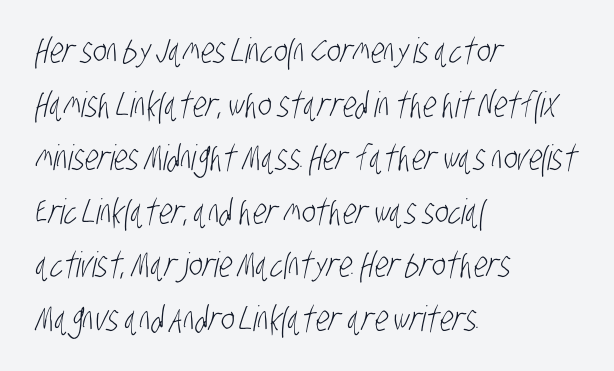
The image shows 35 px light, condensed sans-serif type; set left-aligned, normal line spacing (1.53x), normal letter spacing, not underlined; low stroke contrast and a large x-height.
